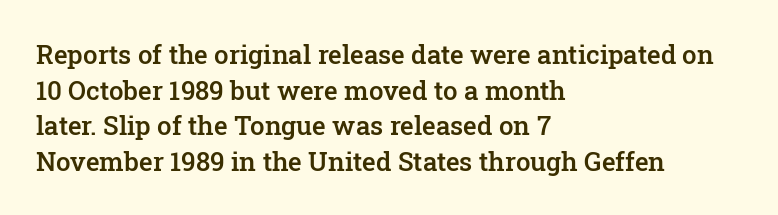
The image shows 26 px text type, upright; set left-aligned, normal line spacing (1.37x), normal letter spacing, not underlined.
